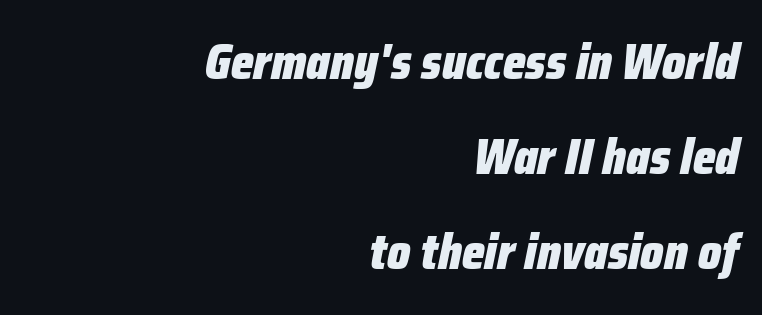
The image shows 49 px heavy, condensed type, italic (leaning right); set right-aligned, loose line spacing (1.94x), normal letter spacing, not underlined; low stroke contrast and a medium x-height.
